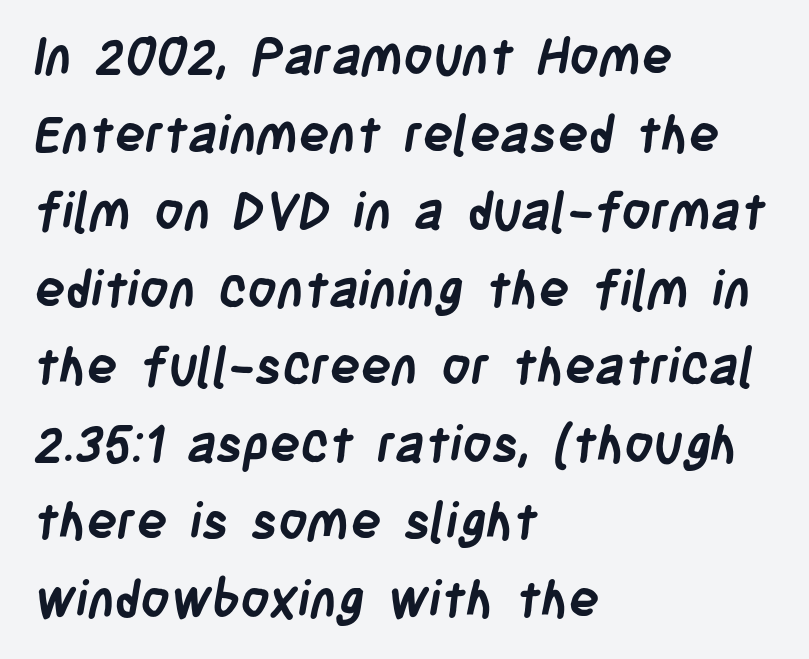
Q: Is the text bold? A: Yes.
Q: Is the typeface a serif or a sans-serif typeface? A: Sans-serif.
Q: Is the text underlined? A: No.
Q: How is the paragraph aligned? A: Left-aligned.
Q: Is the spacing between letters normal or unusually wide? A: Normal.
Q: Is the spacing between lines tight, normal or loose? A: Normal.
Q: Width (condensed, normal, or wide)? A: Condensed.
Q: Stroke contrast? A: Low.
Q: x-height? A: Large.
Q: Monospaced? A: No.
